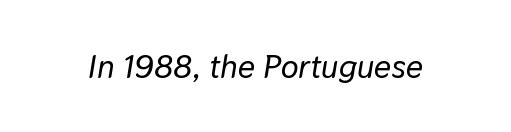
{"italic": "yes", "lean": "right", "slant_degrees": 9, "width": "normal", "stroke_contrast": "low", "x_height": "medium", "monospaced": "no", "underline": "no", "letter_spacing": "normal", "letter_spacing_em": 0.0, "glyph_px": 33}
